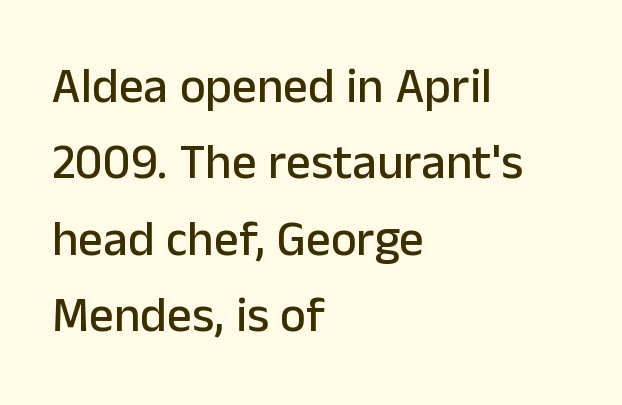
Nope, not italic — everything's standing straight. This sample uses plain, unmodified letter spacing. Do the characters align in a grid? No, the font is proportional. Does the leading feel generous? No, just average. The words here are not underlined.
